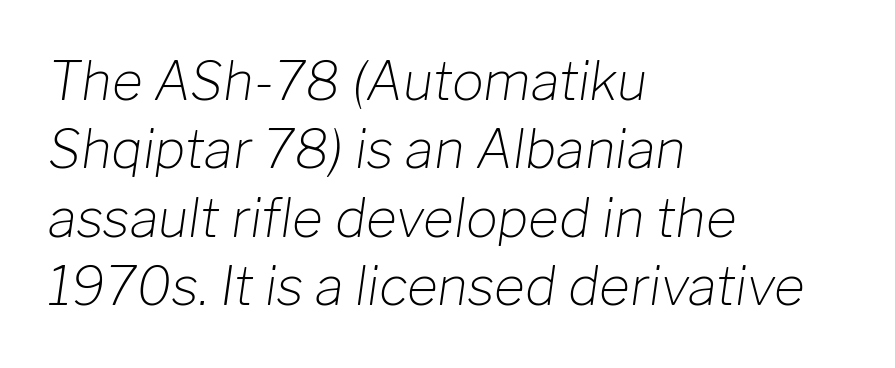
{"italic": "yes", "lean": "right", "slant_degrees": 8, "bold": "no", "weight": "light", "width": "normal", "stroke_contrast": "low", "x_height": "medium", "monospaced": "no", "underline": "no", "align": "left", "line_spacing": "normal", "line_spacing_ratio": 1.29, "letter_spacing": "normal", "letter_spacing_em": 0.0, "glyph_px": 53}
